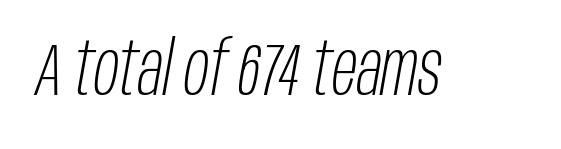
Q: Is the text bold? A: No.
Q: Is the text italic (slanted)? A: Yes, it leans right by about 10 degrees.
Q: Is the text underlined? A: No.
Q: Is the spacing between letters normal or unusually wide? A: Normal.
Q: Width (condensed, normal, or wide)? A: Condensed.
Q: Stroke contrast? A: Low.
Q: x-height? A: Large.
Q: Monospaced? A: No.
